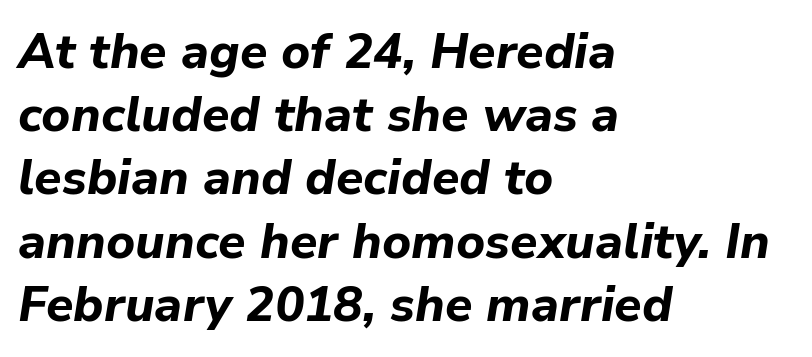
{"italic": "yes", "lean": "right", "slant_degrees": 9, "bold": "yes", "weight": "bold", "width": "normal", "stroke_contrast": "low", "x_height": "medium", "monospaced": "no", "underline": "no", "align": "left", "line_spacing": "normal", "line_spacing_ratio": 1.29, "letter_spacing": "normal", "letter_spacing_em": 0.0, "glyph_px": 49}
